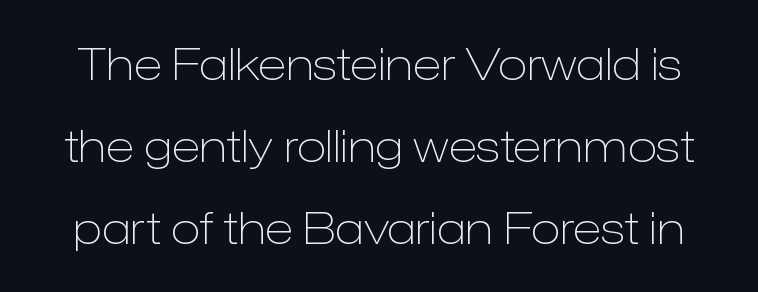
{"serif": "no", "italic": "no", "bold": "no", "weight": "light", "width": "normal", "stroke_contrast": "low", "x_height": "medium", "monospaced": "no", "underline": "no", "line_spacing_ratio": 1.86, "letter_spacing": "normal", "letter_spacing_em": 0.0, "glyph_px": 44}
